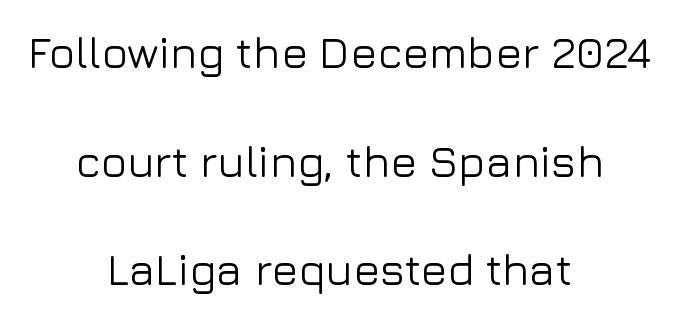
The image shows 44 px sans-serif type, upright; set centered, loose line spacing (2.47x), normal letter spacing, not underlined; low stroke contrast and a medium x-height.
